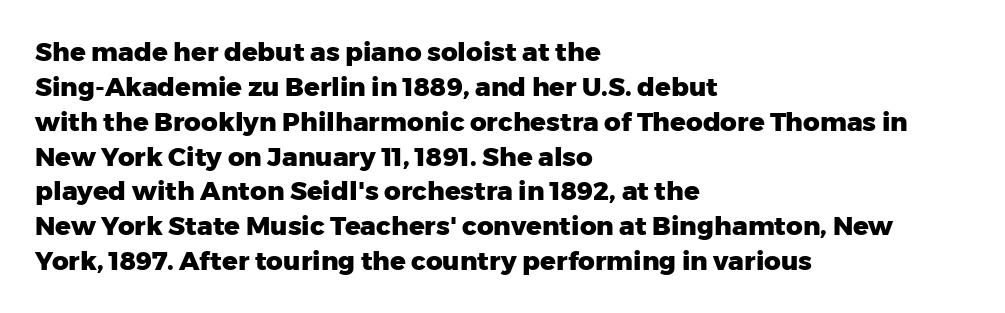
The baseline area is clear. The lines in this sample share a left origin and differ only in where they stop. The type is set solid horizontally, with unmodified tracking. Compared with typical paragraphs, the rows here are spaced about the same. Thick stems and heavy bowls — unmistakably bold. Ascenders rise straight up at ninety degrees.
